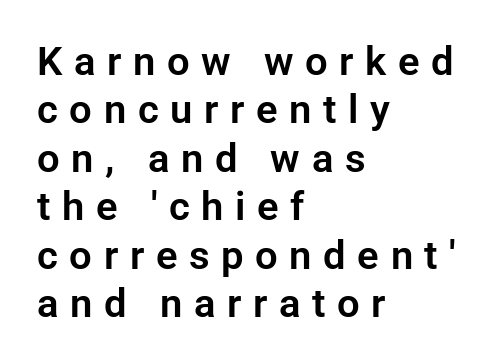
{"serif": "no", "italic": "no", "width": "normal", "stroke_contrast": "low", "x_height": "medium", "monospaced": "no", "underline": "no", "align": "left", "line_spacing_ratio": 1.21, "letter_spacing": "wide", "letter_spacing_em": 0.29, "glyph_px": 40}
